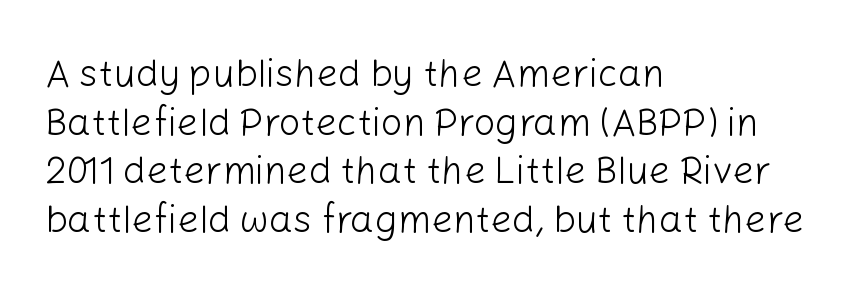
Q: Is the text bold? A: No.
Q: Is the text italic (slanted)? A: No, it is upright.
Q: Is the typeface a serif or a sans-serif typeface? A: Sans-serif.
Q: Is the text underlined? A: No.
Q: How is the paragraph aligned? A: Left-aligned.
Q: Is the spacing between letters normal or unusually wide? A: Normal.
Q: Is the spacing between lines tight, normal or loose? A: Normal.
Q: Width (condensed, normal, or wide)? A: Normal.
Q: Stroke contrast? A: Low.
Q: x-height? A: Medium.
Q: Monospaced? A: No.
